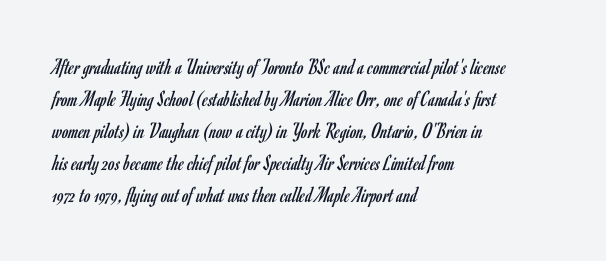
The image shows 23 px text type; set left-aligned, normal line spacing (1.39x), normal letter spacing, not underlined.
